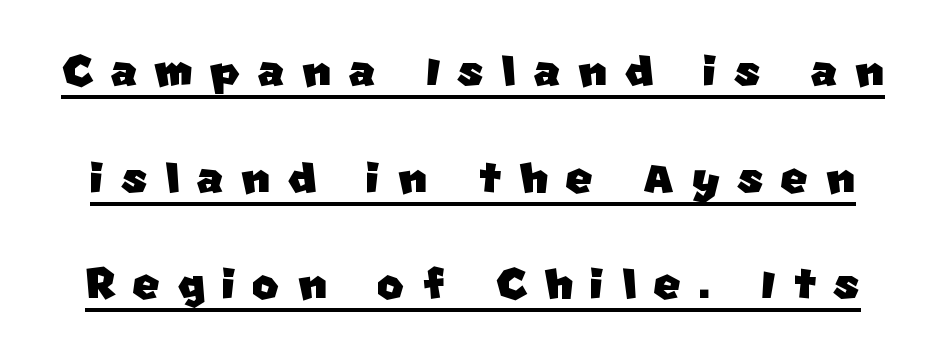
Q: Is the typeface a serif or a sans-serif typeface? A: Sans-serif.
Q: Is the text underlined? A: Yes.
Q: Is the spacing between letters normal or unusually wide? A: Unusually wide.
Q: Width (condensed, normal, or wide)? A: Normal.
Q: Stroke contrast? A: Low.
Q: x-height? A: Large.
Q: Monospaced? A: No.
